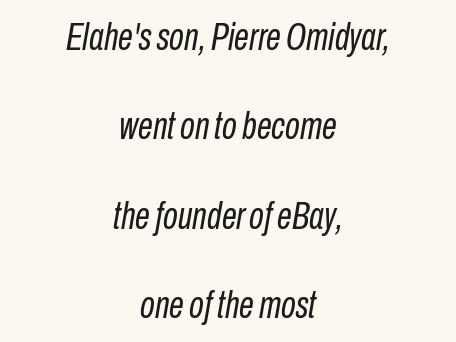
Q: Is the text bold? A: No.
Q: Is the text italic (slanted)? A: Yes, it leans right by about 10 degrees.
Q: Is the text underlined? A: No.
Q: How is the paragraph aligned? A: Centered.
Q: Is the spacing between letters normal or unusually wide? A: Normal.
Q: Is the spacing between lines tight, normal or loose? A: Loose.
Q: Width (condensed, normal, or wide)? A: Condensed.
Q: Stroke contrast? A: Low.
Q: x-height? A: Medium.
Q: Monospaced? A: No.
